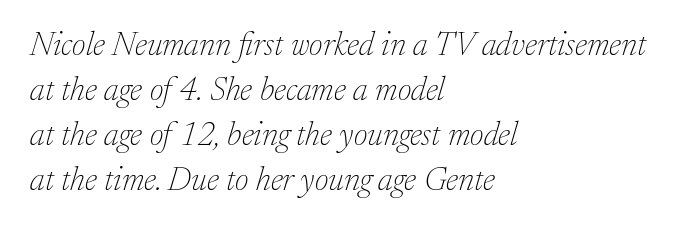
{"serif": "yes", "italic": "yes", "lean": "right", "slant_degrees": 17, "bold": "no", "weight": "thin", "width": "normal", "stroke_contrast": "low", "x_height": "medium", "monospaced": "no", "underline": "no", "align": "left", "line_spacing": "normal", "line_spacing_ratio": 1.36, "letter_spacing": "normal", "letter_spacing_em": 0.0, "glyph_px": 33}
